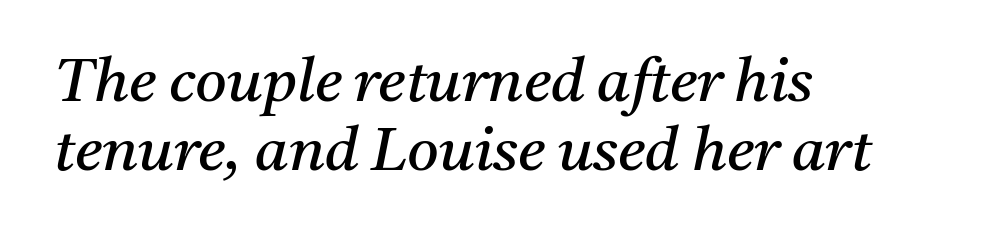
The image shows 61 px regular-weight serif type, italic (leaning right); set left-aligned, tight line spacing (1.13x), normal letter spacing, not underlined; medium stroke contrast and a medium x-height.
